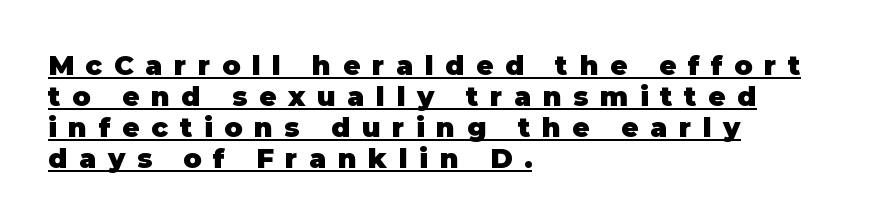
Q: Is the text bold? A: Yes.
Q: Is the text italic (slanted)? A: No, it is upright.
Q: Is the text underlined? A: Yes.
Q: How is the paragraph aligned? A: Left-aligned.
Q: Is the spacing between letters normal or unusually wide? A: Unusually wide.
Q: Is the spacing between lines tight, normal or loose? A: Tight.
